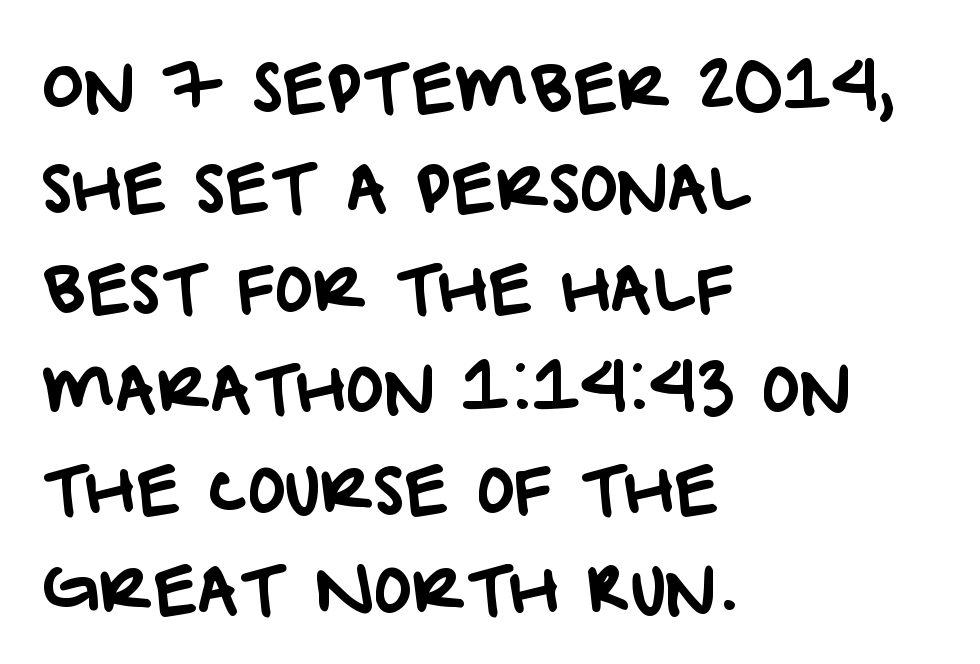
The image shows 64 px sans-serif type; set left-aligned, normal line spacing (1.57x), normal letter spacing, not underlined; low stroke contrast and a large x-height.
